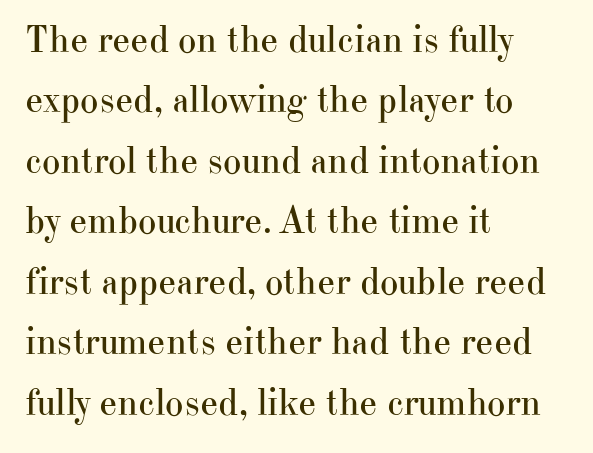
Q: Is the text bold? A: No.
Q: Is the text italic (slanted)? A: No, it is upright.
Q: Is the typeface a serif or a sans-serif typeface? A: Serif.
Q: Is the text underlined? A: No.
Q: How is the paragraph aligned? A: Left-aligned.
Q: Is the spacing between letters normal or unusually wide? A: Normal.
Q: Is the spacing between lines tight, normal or loose? A: Normal.
Q: Width (condensed, normal, or wide)? A: Normal.
Q: Stroke contrast? A: High.
Q: x-height? A: Small.
Q: Monospaced? A: No.
